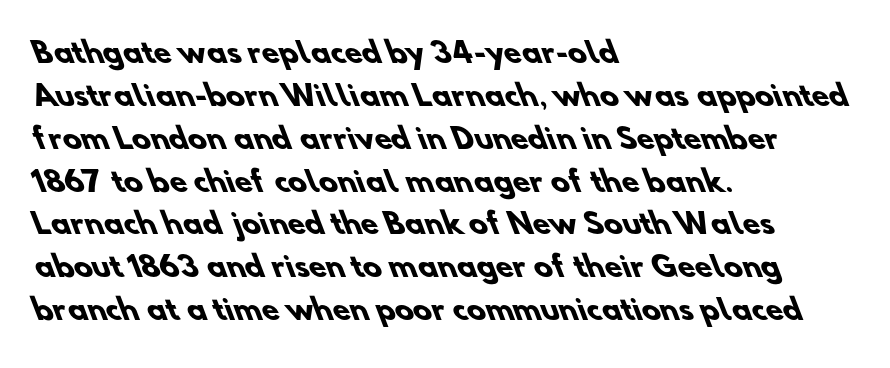
The image shows 28 px heavy sans-serif type; set left-aligned, normal line spacing (1.53x), normal letter spacing, not underlined; low stroke contrast and a small x-height.
